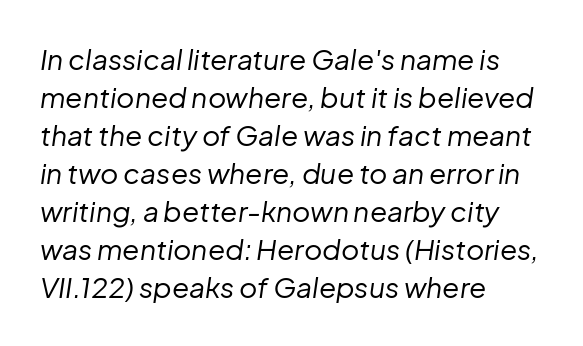
{"italic": "yes", "lean": "right", "slant_degrees": 8, "bold": "no", "weight": "regular", "width": "normal", "stroke_contrast": "low", "x_height": "medium", "monospaced": "no", "underline": "no", "align": "left", "line_spacing": "normal", "line_spacing_ratio": 1.36, "letter_spacing": "normal", "letter_spacing_em": 0.0, "glyph_px": 28}
